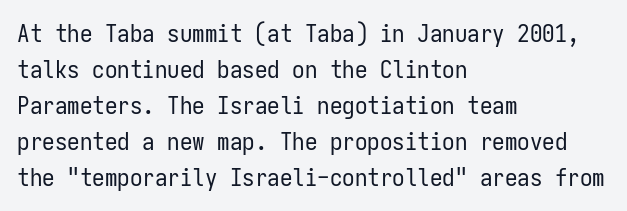
{"italic": "no", "bold": "no", "underline": "no", "align": "left", "line_spacing": "normal", "line_spacing_ratio": 1.44, "letter_spacing": "normal", "letter_spacing_em": 0.0, "glyph_px": 25}
